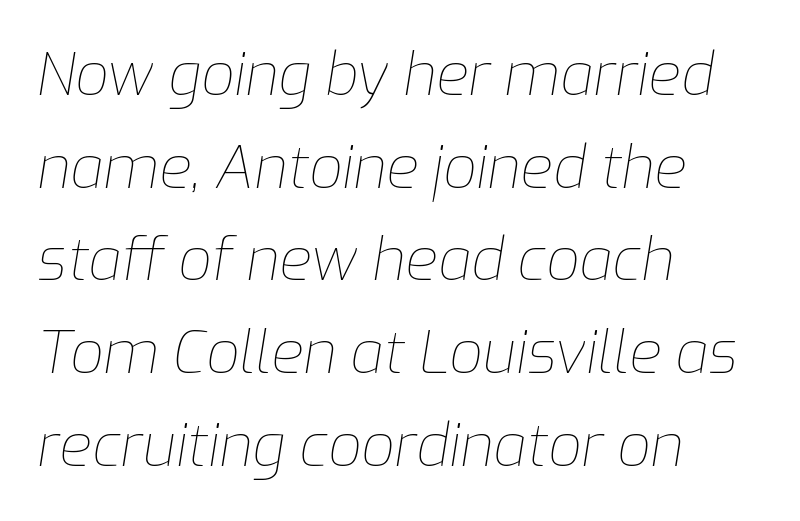
The image shows 59 px thin type, italic (leaning right); set left-aligned, normal line spacing (1.57x), normal letter spacing, not underlined; low stroke contrast and a medium x-height.
